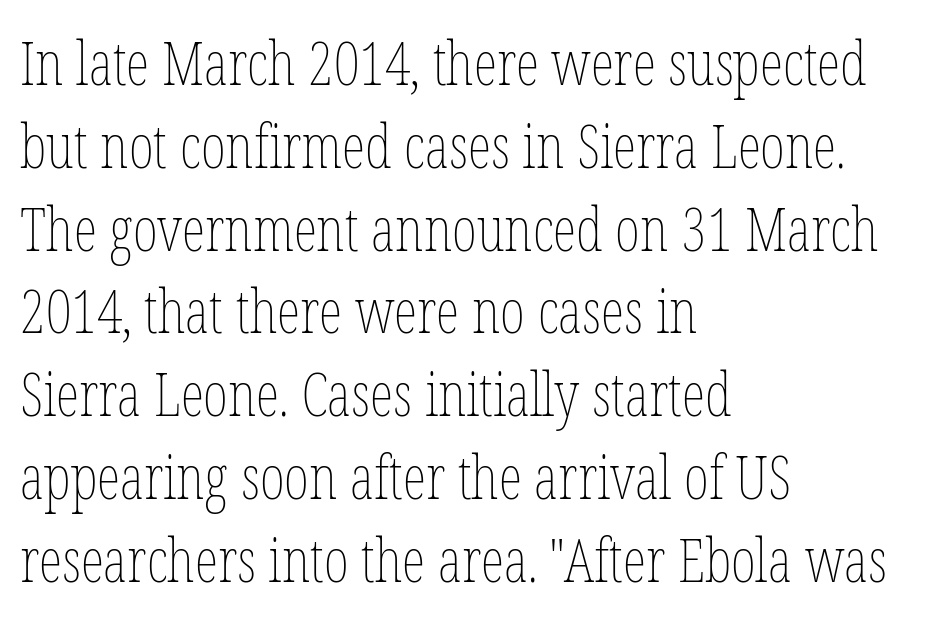
The image shows 60 px thin, condensed type, upright; set left-aligned, normal line spacing (1.38x), normal letter spacing, not underlined; low stroke contrast and a medium x-height.
